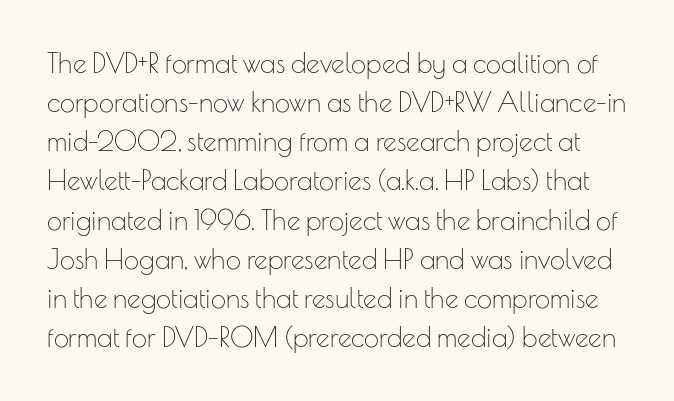
{"italic": "no", "bold": "no", "underline": "no", "line_spacing": "normal", "line_spacing_ratio": 1.45, "letter_spacing": "normal", "letter_spacing_em": 0.0, "glyph_px": 27}
